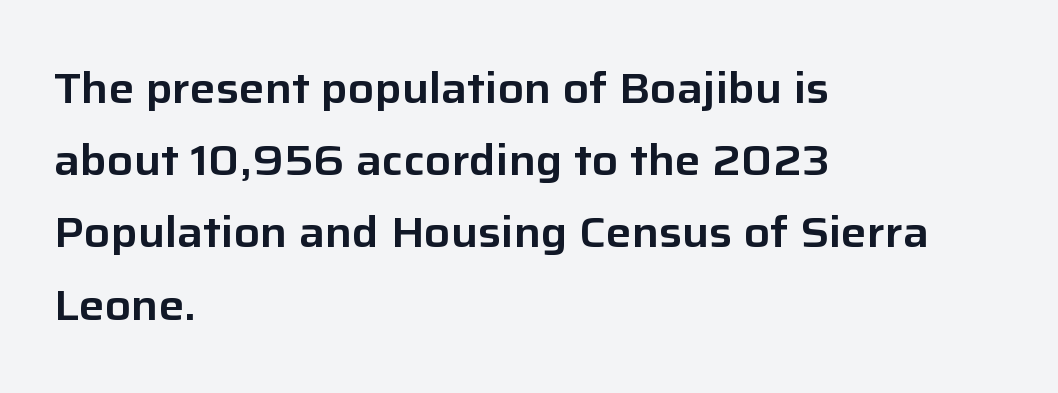
Q: Is the text italic (slanted)? A: No, it is upright.
Q: Is the typeface a serif or a sans-serif typeface? A: Sans-serif.
Q: Is the text underlined? A: No.
Q: How is the paragraph aligned? A: Left-aligned.
Q: Is the spacing between letters normal or unusually wide? A: Normal.
Q: Is the spacing between lines tight, normal or loose? A: Normal.
Q: Width (condensed, normal, or wide)? A: Normal.
Q: Stroke contrast? A: Low.
Q: x-height? A: Medium.
Q: Monospaced? A: No.
